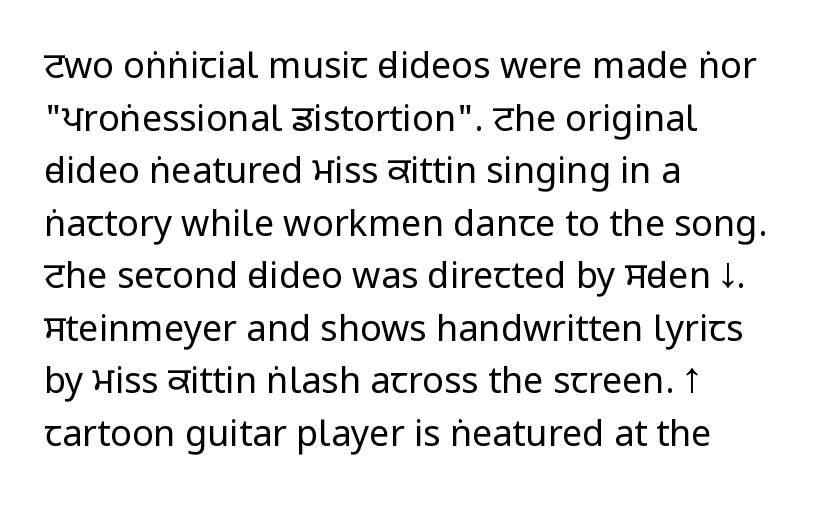
The typography opts for an upright posture over an oblique one. Alignment: flush left. What kind of face is this? One without serifs — a sans. Evenly set lines give the paragraph a standard silhouette. Lines of text with bare space underneath. This is not heavy type; no bold has been used.
